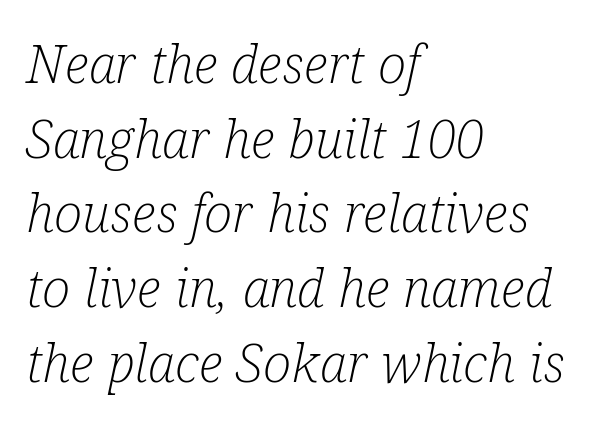
Q: Is the text bold? A: No.
Q: Is the text italic (slanted)? A: Yes, it leans right by about 12 degrees.
Q: Is the typeface a serif or a sans-serif typeface? A: Serif.
Q: Is the text underlined? A: No.
Q: How is the paragraph aligned? A: Left-aligned.
Q: Is the spacing between letters normal or unusually wide? A: Normal.
Q: Is the spacing between lines tight, normal or loose? A: Normal.
Q: Width (condensed, normal, or wide)? A: Condensed.
Q: Stroke contrast? A: Low.
Q: x-height? A: Medium.
Q: Monospaced? A: No.
